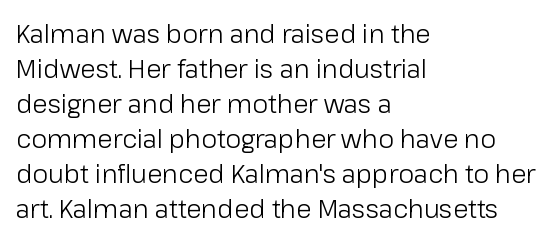
The image shows 25 px text type, upright; set left-aligned, normal line spacing (1.4x), normal letter spacing, not underlined.
